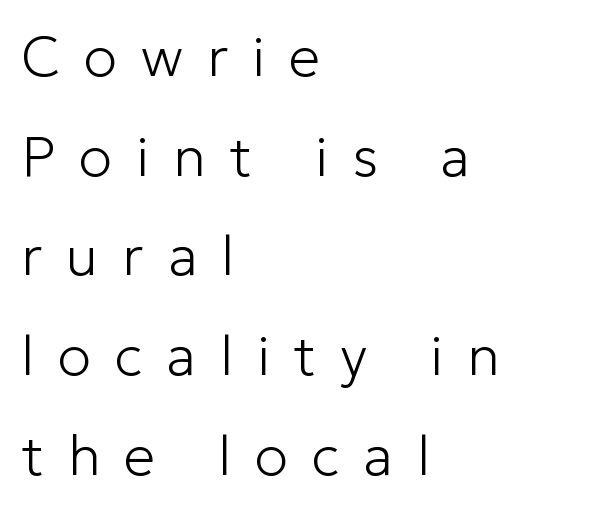
The face used here is rendered with a markedly widened letterfit. Descenders hang freely into open space. The lettering stays uniformly vertical, giving the passage a roman look. Each letter's strokes conclude bluntly, with no projecting serifs. Think standard paragraph weight, or any step lighter than that. Here the designer chose a conventional face with non-uniform glyph widths.
